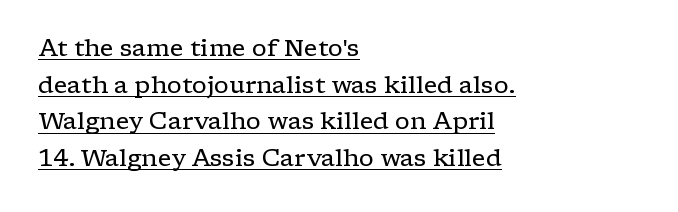
{"italic": "no", "bold": "no", "underline": "yes", "align": "left", "line_spacing": "normal", "line_spacing_ratio": 1.53, "letter_spacing": "normal", "letter_spacing_em": 0.0, "glyph_px": 24}
